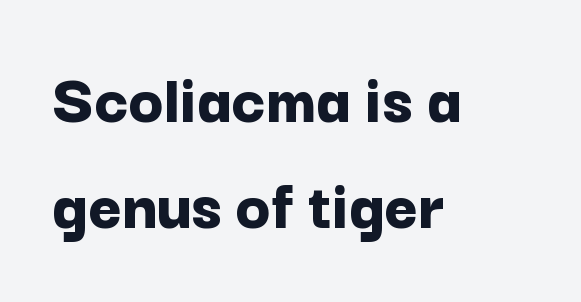
The compositor pushed each line to the left boundary. Each letter keeps its own natural width here, so spacing adapts to shape. In terms of letterform style, serifs are entirely absent. Words appear dense and cohesive because spacing is normal. A dark, heavy texture on the line: the type is bold. Does the lettering tilt? It doesn't — this is upright.
